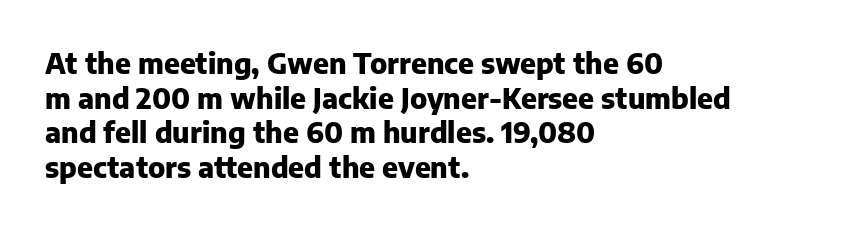
The image shows 28 px heavy sans-serif type, upright; set left-aligned, line spacing 1.24x, normal letter spacing, not underlined; low stroke contrast and a medium x-height.
